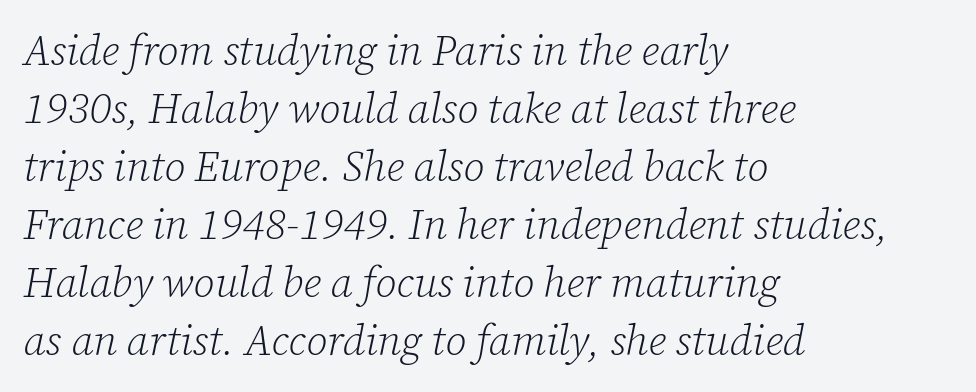
Style check: oblique. Horizontal alignment here is leftward, the default for most running prose. Clear beneath every line of the passage. In terms of leading, this rendering sits right in the middle. Examine the stroke ends and you'll spot serifs. The cut favours lightness, reaching ordinary text weight at its darkest.
